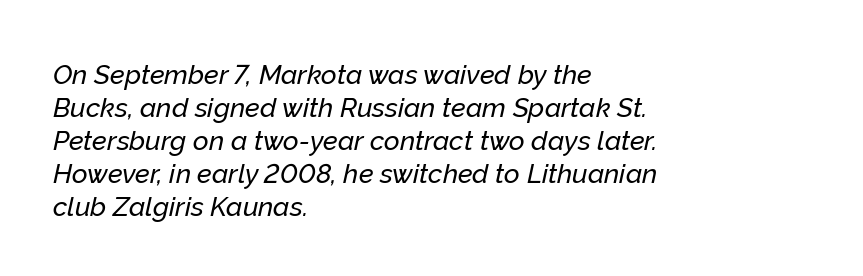
Q: Is the text italic (slanted)? A: Yes, it leans right by about 12 degrees.
Q: Is the text underlined? A: No.
Q: How is the paragraph aligned? A: Left-aligned.
Q: Is the spacing between letters normal or unusually wide? A: Normal.
